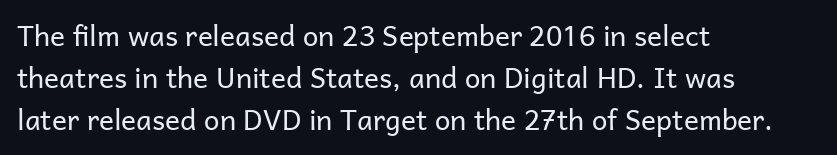
The horizontal fit of the characters is conventional and even. Unlike a traditional serif, this face leaves its strokes unadorned. You could not count columns in this text — the font is proportionally spaced. Italic? Not at all — the glyphs are vertical. The face looks like a standard text weight, possibly lighter.
